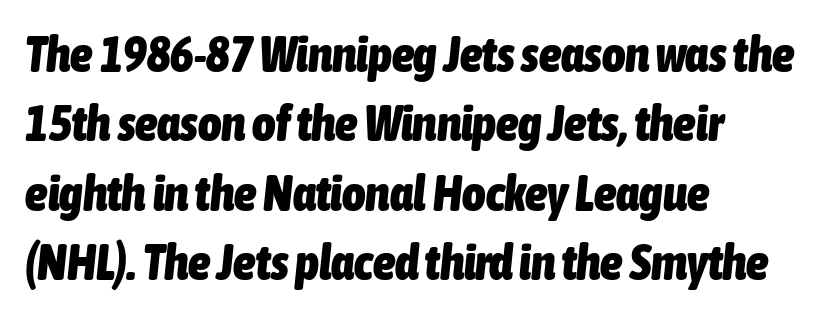
Q: Is the text bold? A: Yes.
Q: Is the text italic (slanted)? A: Yes, it leans right by about 6 degrees.
Q: Is the text underlined? A: No.
Q: How is the paragraph aligned? A: Left-aligned.
Q: Is the spacing between letters normal or unusually wide? A: Normal.
Q: Is the spacing between lines tight, normal or loose? A: Normal.
Q: Width (condensed, normal, or wide)? A: Condensed.
Q: Stroke contrast? A: Low.
Q: x-height? A: Medium.
Q: Monospaced? A: No.
